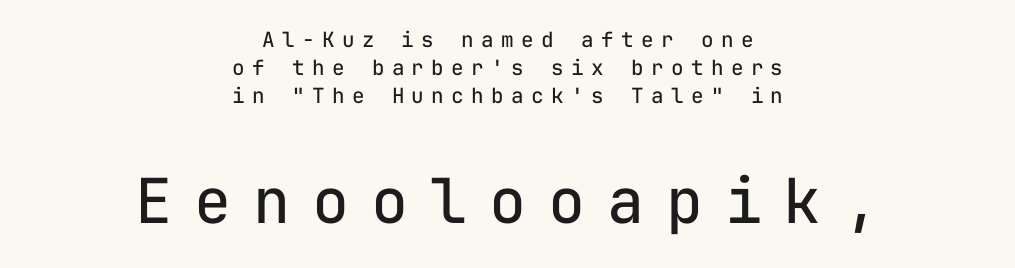
Q: Is the text bold? A: No.
Q: Is the text italic (slanted)? A: No, it is upright.
Q: Is the typeface a serif or a sans-serif typeface? A: Sans-serif.
Q: Is the text underlined? A: No.
Q: How is the paragraph aligned? A: Centered.
Q: Is the spacing between letters normal or unusually wide? A: Unusually wide.
Q: Is the spacing between lines tight, normal or loose? A: Normal.
Q: Which block of text is set in a larger size, the first (top) or the second (bottom)? A: The second (bottom) one.
Q: Width (condensed, normal, or wide)? A: Normal.
Q: Stroke contrast? A: Low.
Q: x-height? A: Medium.
Q: Monospaced? A: Yes.
